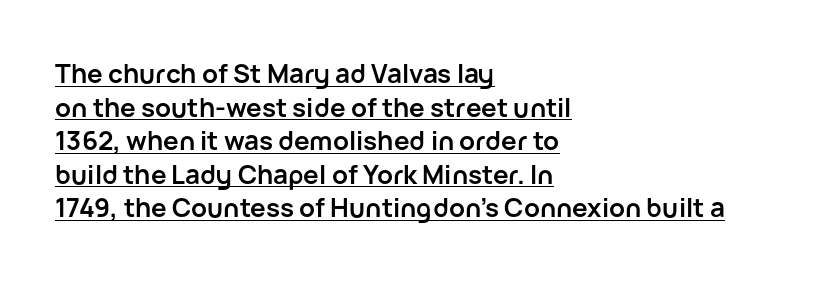
{"italic": "no", "bold": "yes", "underline": "yes", "align": "left", "line_spacing": "normal", "line_spacing_ratio": 1.29, "letter_spacing": "normal", "letter_spacing_em": 0.0, "glyph_px": 26}
